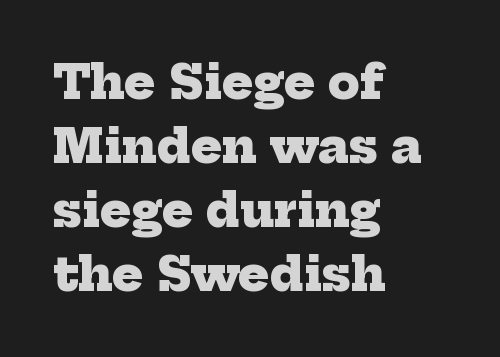
Q: Is the text bold? A: Yes.
Q: Is the typeface a serif or a sans-serif typeface? A: Serif.
Q: Is the text underlined? A: No.
Q: How is the paragraph aligned? A: Left-aligned.
Q: Is the spacing between letters normal or unusually wide? A: Normal.
Q: Is the spacing between lines tight, normal or loose? A: Normal.
Q: Width (condensed, normal, or wide)? A: Normal.
Q: Stroke contrast? A: Low.
Q: x-height? A: Medium.
Q: Monospaced? A: No.
